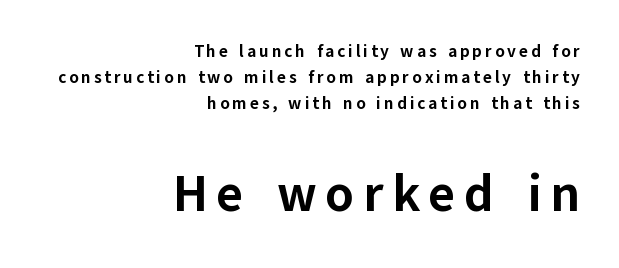
{"serif": "no", "italic": "no", "bold": "yes", "weight": "bold", "width": "normal", "stroke_contrast": "low", "x_height": "medium", "monospaced": "no", "underline": "no", "align": "right", "line_spacing": "normal", "line_spacing_ratio": 1.53, "larger_block": "second", "size_ratio": 3.0, "glyph_px": 51}
